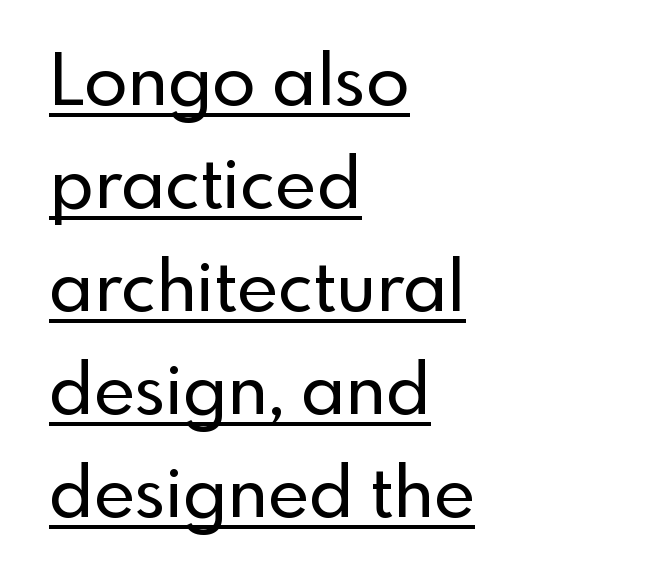
A typesetter would call this proportional, since set widths differ per character. The lettering stays uniformly vertical, giving the passage a roman look. The glyphs are accompanied by a horizontal stroke just below them. Line starts are locked; line ends wander. Leading matches the norm, producing a regular column. Font category for this specimen: sans-serif.
